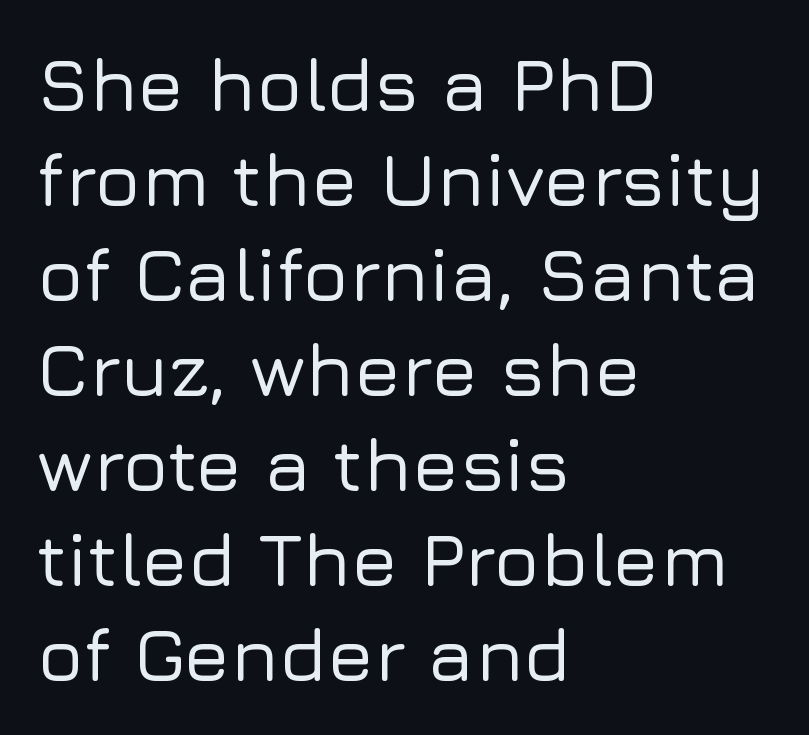
Q: Is the text italic (slanted)? A: No, it is upright.
Q: Is the typeface a serif or a sans-serif typeface? A: Sans-serif.
Q: Is the text underlined? A: No.
Q: How is the paragraph aligned? A: Left-aligned.
Q: Is the spacing between letters normal or unusually wide? A: Normal.
Q: Is the spacing between lines tight, normal or loose? A: Normal.
Q: Width (condensed, normal, or wide)? A: Normal.
Q: Stroke contrast? A: Low.
Q: x-height? A: Medium.
Q: Monospaced? A: No.
